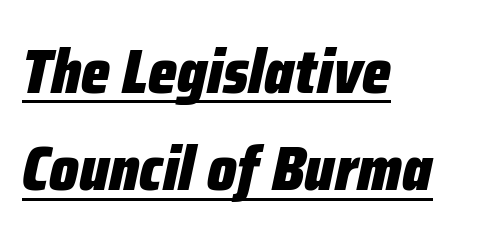
There's an unmistakable incline to the writing here. The line texture is even and compact thanks to regular tracking. Emphasis is given by a line drawn under the lettering. The letters advance in unequal steps, a hallmark of proportional type. How heavy is the stroke? Heavy — this is a bold.
